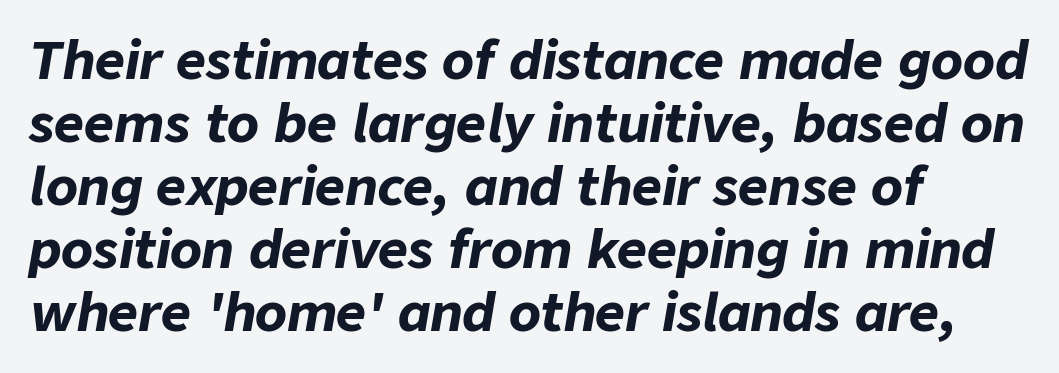
{"italic": "yes", "lean": "right", "slant_degrees": 9, "bold": "yes", "weight": "bold", "width": "normal", "stroke_contrast": "low", "x_height": "medium", "monospaced": "no", "underline": "no", "align": "left", "line_spacing_ratio": 1.21, "letter_spacing": "normal", "letter_spacing_em": 0.0, "glyph_px": 52}
